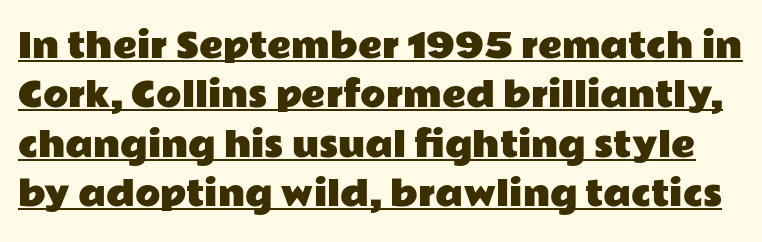
The image shows 33 px wide sans-serif type, upright; set normal line spacing (1.5x), normal letter spacing, underlined; low stroke contrast and a medium x-height.
